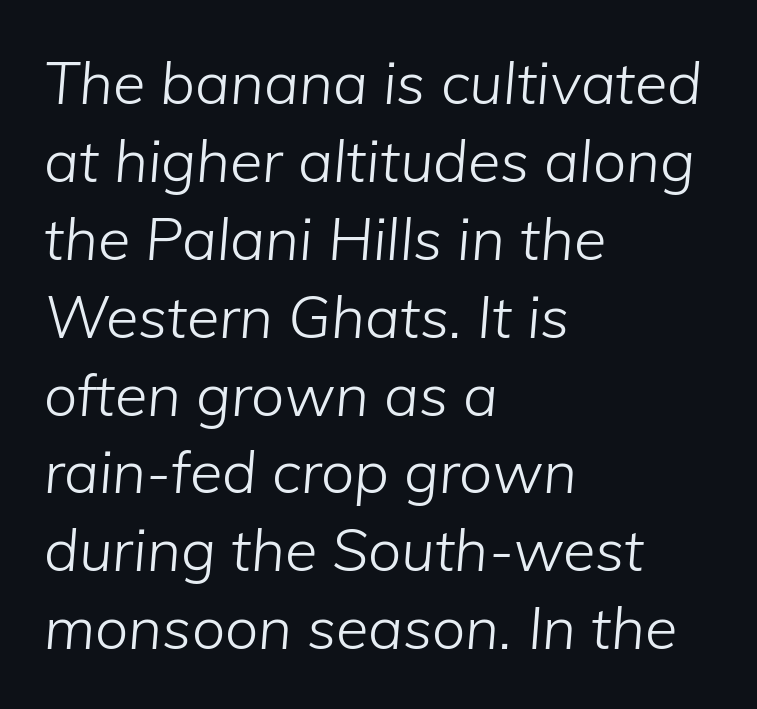
The axis of the letterforms is tilted away from vertical. Compared with a typical body face, this is equally light or lighter still. You could not count columns in this text — the font is proportionally spaced. Alignment: flush left.
